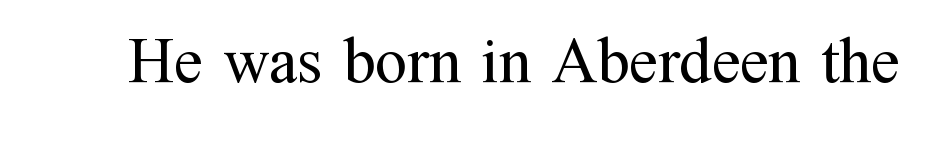
{"serif": "yes", "italic": "no", "bold": "no", "weight": "regular", "width": "normal", "stroke_contrast": "medium", "x_height": "medium", "monospaced": "no", "underline": "no", "letter_spacing": "normal", "letter_spacing_em": 0.0, "glyph_px": 64}
